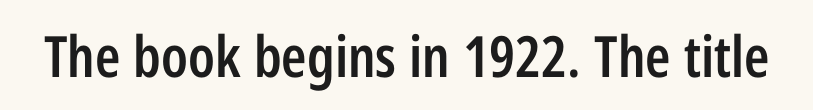
Q: Is the text bold? A: Semi-bold.
Q: Is the text italic (slanted)? A: No, it is upright.
Q: Is the typeface a serif or a sans-serif typeface? A: Sans-serif.
Q: Is the text underlined? A: No.
Q: Is the spacing between letters normal or unusually wide? A: Normal.
Q: Width (condensed, normal, or wide)? A: Condensed.
Q: Stroke contrast? A: Low.
Q: x-height? A: Medium.
Q: Monospaced? A: No.
